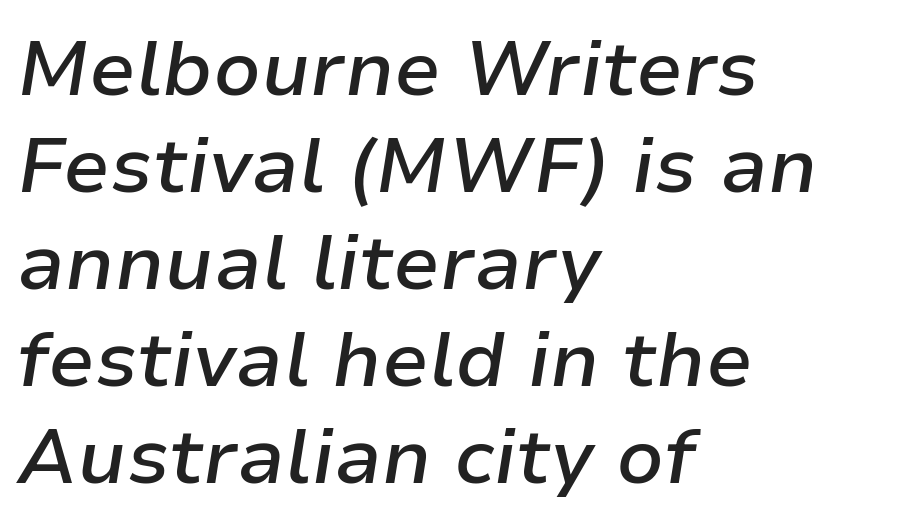
The image shows 77 px semibold type, italic (leaning right); set left-aligned, normal line spacing (1.26x), normal letter spacing, not underlined; low stroke contrast and a medium x-height.
